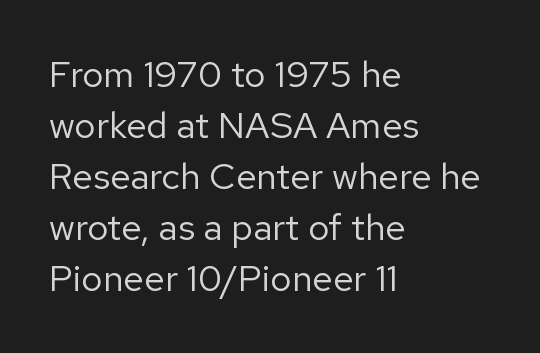
The image shows 37 px regular-weight sans-serif type, upright; set left-aligned, normal line spacing (1.38x), normal letter spacing, not underlined; low stroke contrast and a medium x-height.
